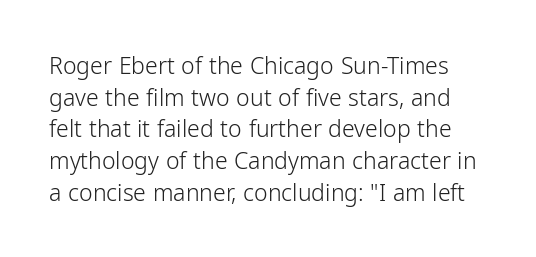
{"italic": "no", "bold": "no", "underline": "no", "line_spacing": "normal", "line_spacing_ratio": 1.38, "letter_spacing": "normal", "letter_spacing_em": 0.0, "glyph_px": 23}
